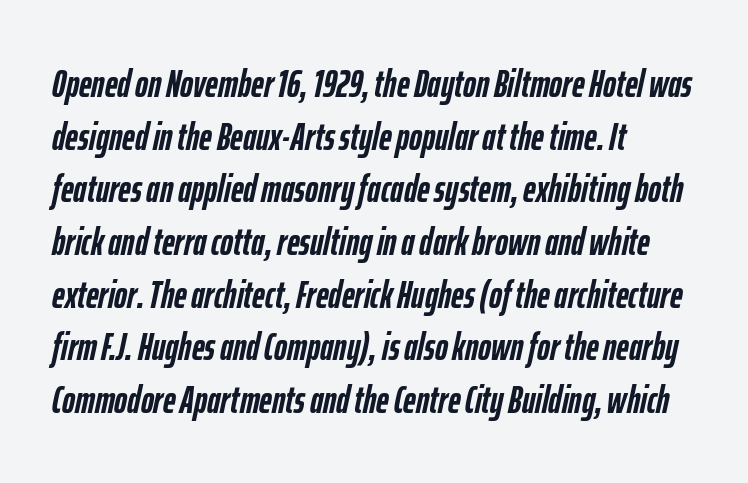
The whole block is typeset with a tilt. The glyphs have the mass of a bold cut. Varying glyph widths throughout — classic text-font behaviour. Horizontally, the lines are justified to the leading edge only. Quick note: interline space is typical. Default kerning and tracking; the words read as compact shapes.
